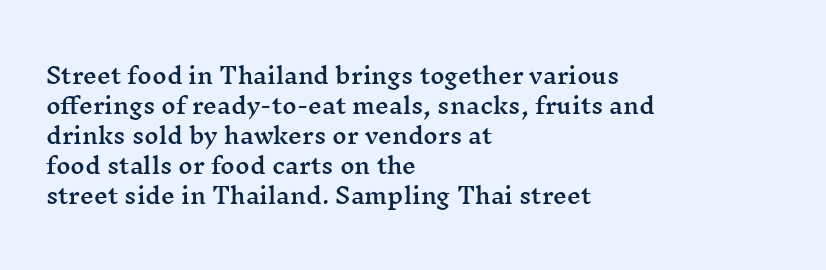
Q: Is the text italic (slanted)? A: No, it is upright.
Q: Is the text underlined? A: No.
Q: How is the paragraph aligned? A: Left-aligned.
Q: Is the spacing between letters normal or unusually wide? A: Normal.
Q: Is the spacing between lines tight, normal or loose? A: Normal.
